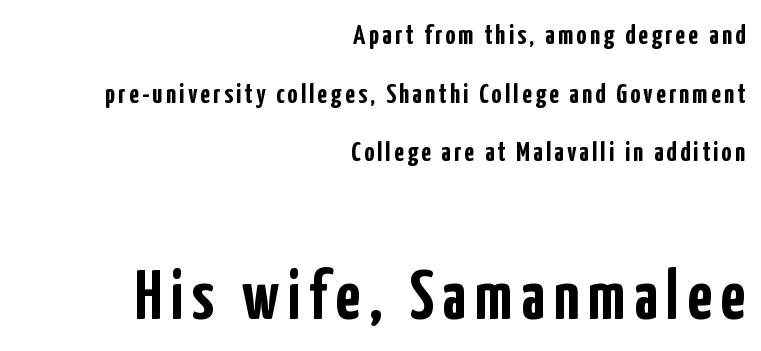
{"serif": "no", "italic": "no", "bold": "yes", "weight": "semibold", "width": "condensed", "stroke_contrast": "low", "x_height": "medium", "monospaced": "no", "underline": "no", "align": "right", "line_spacing": "loose", "line_spacing_ratio": 2.09, "larger_block": "second", "size_ratio": 2.54, "glyph_px": 71}
